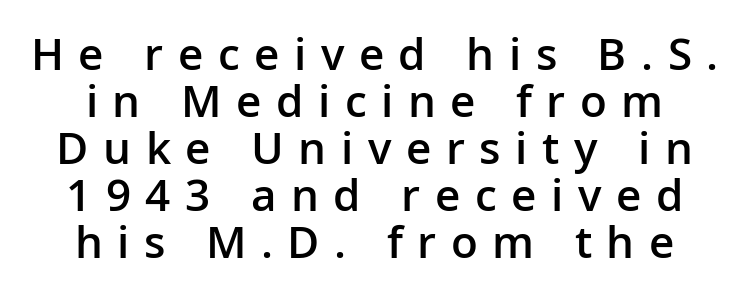
Q: Is the text bold? A: Semi-bold.
Q: Is the text italic (slanted)? A: No, it is upright.
Q: Is the typeface a serif or a sans-serif typeface? A: Sans-serif.
Q: Is the text underlined? A: No.
Q: Is the spacing between letters normal or unusually wide? A: Unusually wide.
Q: Is the spacing between lines tight, normal or loose? A: Tight.
Q: Width (condensed, normal, or wide)? A: Normal.
Q: Stroke contrast? A: Low.
Q: x-height? A: Medium.
Q: Monospaced? A: No.
